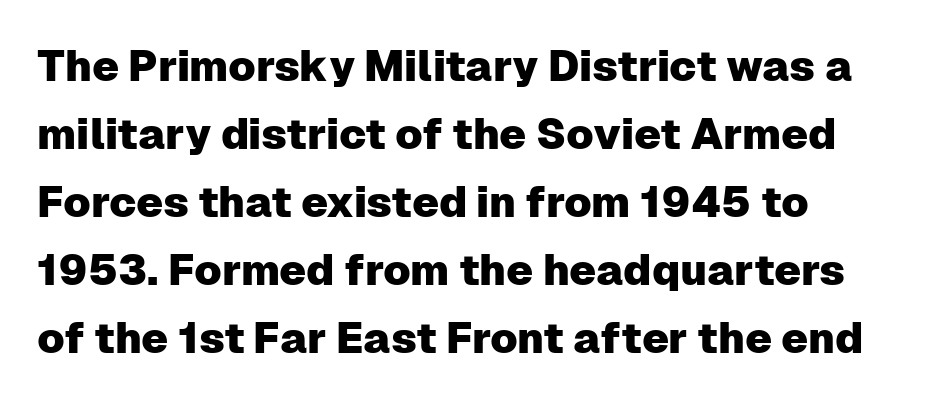
The typeface chosen for these lines omits serifs. A typesetter would call this leading conventional body-copy spacing. Quick note: underline off. The ragged edge is on the right, which tells us the setting is flush left. These lines keep a tight, regular rhythm from letter to letter.
